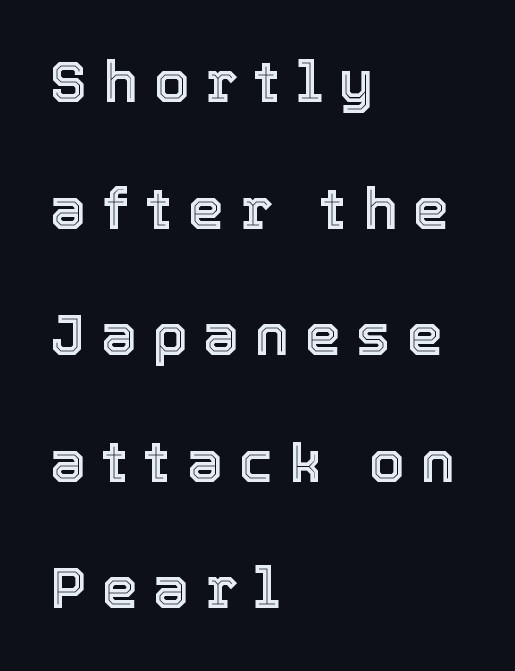
{"italic": "no", "width": "normal", "x_height": "medium", "monospaced": "no", "underline": "no", "align": "left", "line_spacing": "loose", "line_spacing_ratio": 2.22, "letter_spacing": "wide", "letter_spacing_em": 0.28, "glyph_px": 57}
